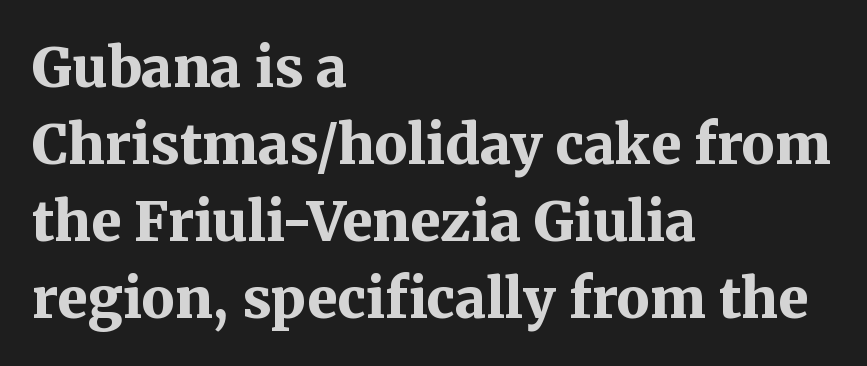
Each word holds together tightly as a unit, with standard inter-letter gaps. The type sits square on the baseline with zero lean. Chunky letters — that's bold for sure. Teacher's note: observe the even left margin — that is flush-left alignment. Rows of type keep a routine distance in the vertical direction. The string is rendered with underlining switched off.
